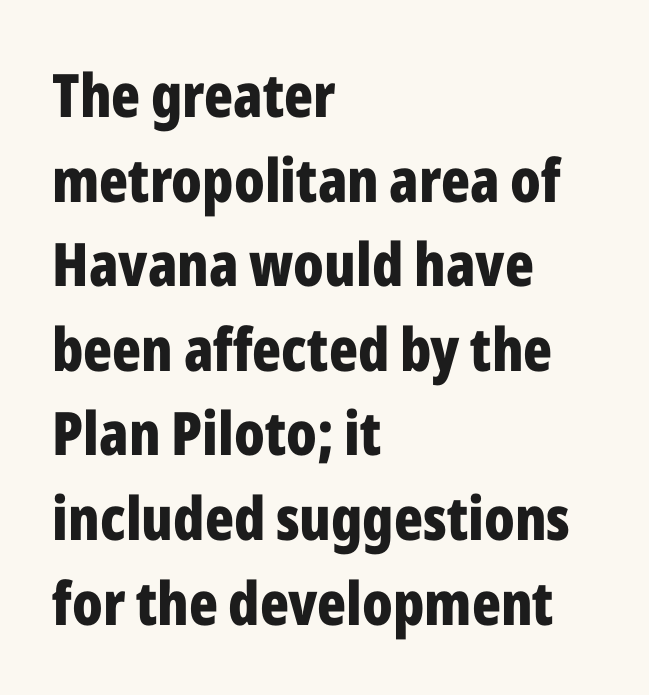
Q: Is the text bold? A: Yes.
Q: Is the text italic (slanted)? A: No, it is upright.
Q: Is the typeface a serif or a sans-serif typeface? A: Sans-serif.
Q: Is the text underlined? A: No.
Q: How is the paragraph aligned? A: Left-aligned.
Q: Is the spacing between letters normal or unusually wide? A: Normal.
Q: Is the spacing between lines tight, normal or loose? A: Normal.
Q: Width (condensed, normal, or wide)? A: Condensed.
Q: Stroke contrast? A: Low.
Q: x-height? A: Medium.
Q: Monospaced? A: No.
